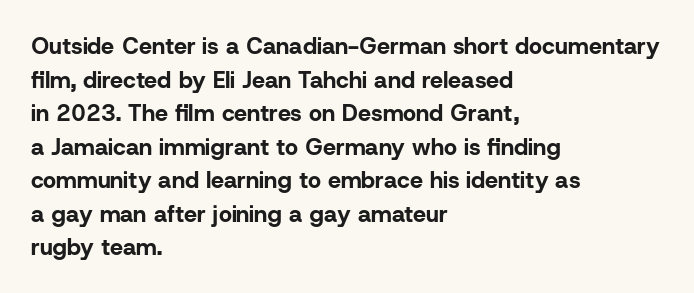
The image shows 23 px bold type, upright; set left-aligned, normal line spacing (1.46x), normal letter spacing, not underlined.
